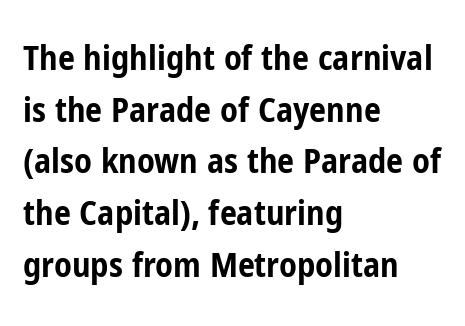
The image shows 34 px bold, condensed sans-serif type, upright; set left-aligned, normal line spacing (1.52x), normal letter spacing, not underlined; low stroke contrast and a medium x-height.
